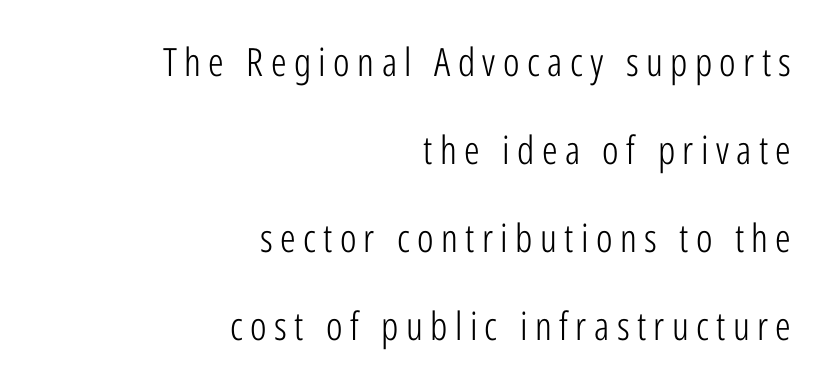
The vertical gap from one line to the next is large. Font category for this specimen: sans-serif. Line ends are locked; line starts wander. This sample has the flowing, uneven cadence of proportional lettering. Is this a heavy cut? Hardly; it is regular or lighter. A typesetter would mark this as roman, not italic.
